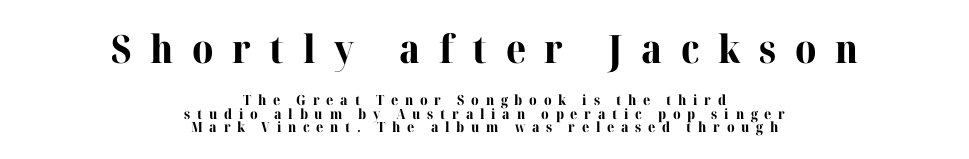
{"serif": "yes", "italic": "no", "bold": "yes", "weight": "bold", "width": "normal", "stroke_contrast": "high", "x_height": "medium", "monospaced": "no", "underline": "no", "align": "center", "line_spacing": "tight", "line_spacing_ratio": 0.97, "letter_spacing": "wide", "letter_spacing_em": 0.48, "larger_block": "first", "size_ratio": 2.79, "glyph_px": 39}
